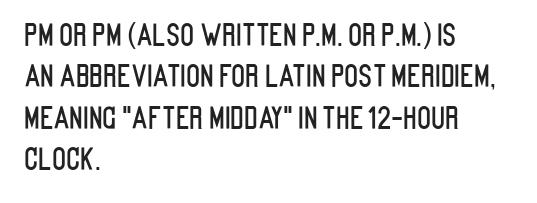
A sans-serif font was chosen for this passage. Compared with typical body copy, the letter spacing here is the same. A typesetter would call this proportional, since set widths differ per character. Honestly, the row spacing looks completely unremarkable. The strip under each line holds only bare page. This sample is left-justified, so line endings fall wherever the words run out.
